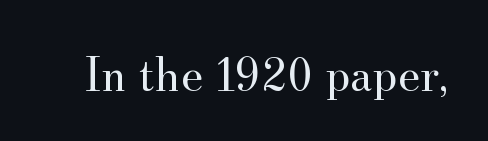
Q: Is the text bold? A: No.
Q: Is the text italic (slanted)? A: No, it is upright.
Q: Is the typeface a serif or a sans-serif typeface? A: Serif.
Q: Is the text underlined? A: No.
Q: Is the spacing between letters normal or unusually wide? A: Normal.
Q: Width (condensed, normal, or wide)? A: Normal.
Q: Stroke contrast? A: Medium.
Q: x-height? A: Small.
Q: Monospaced? A: No.
